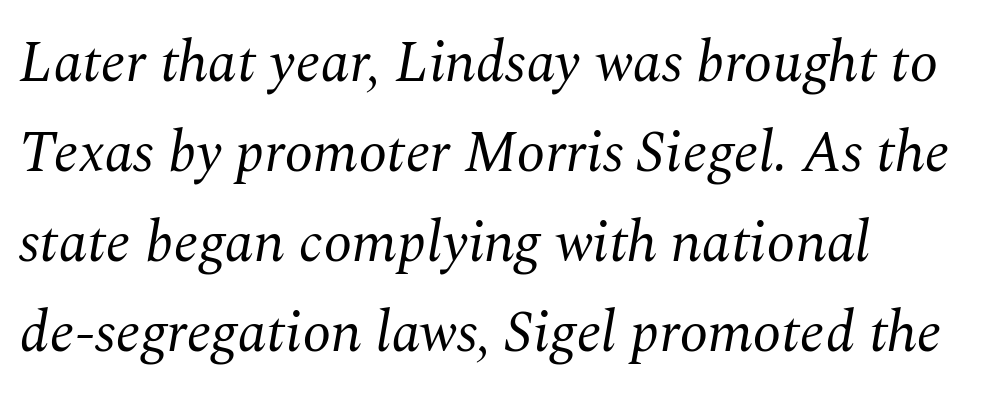
Slant detected: the letters are inclined. Which margin do the lines hug? The left one — the right edge is uneven. Each letter keeps its own natural width here, so spacing adapts to shape. I'd call this a serif setting — the letters wear small feet. The vertical gap from one line to the next is medium.
